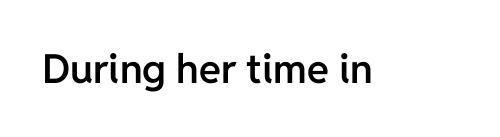
The image shows 40 px semibold sans-serif type, upright; set normal letter spacing, not underlined; low stroke contrast and a medium x-height.
